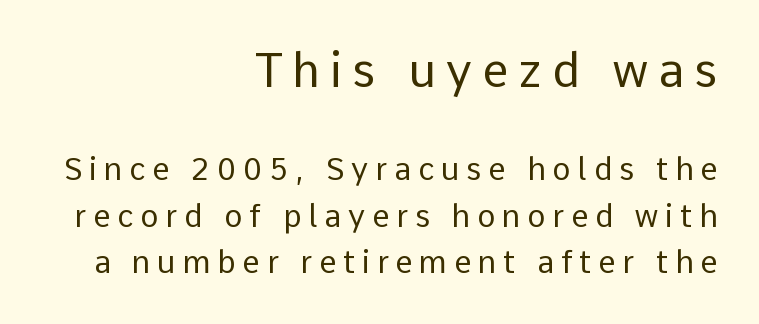
The image shows 47 px regular-weight sans-serif type, upright; set right-aligned, normal line spacing (1.5x), unusually wide letter spacing (+0.22 em), not underlined; the first (top) block is 1.52x larger; low stroke contrast and a medium x-height.
